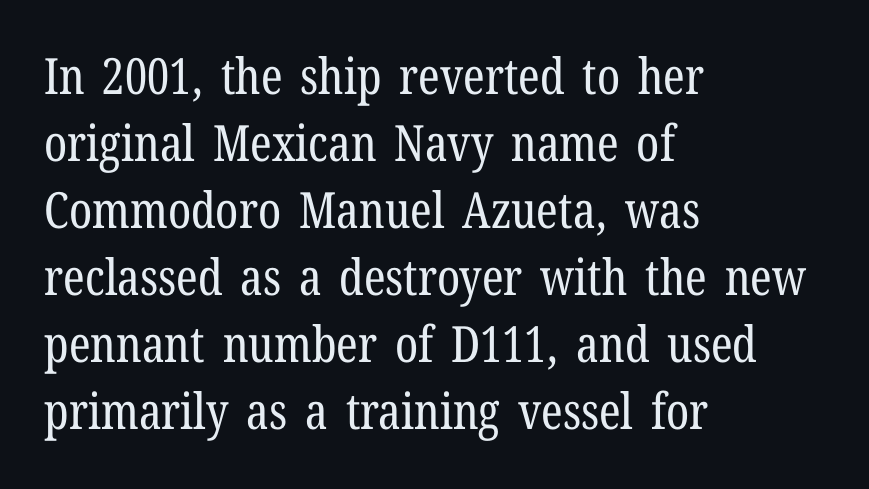
Look at the bottom of the vertical strokes: they flare into serifs here. Descenders are the only things crossing below the line. In terms of leading, this rendering sits right in the middle. Tracking value appears to be zero — textbook default spacing.
